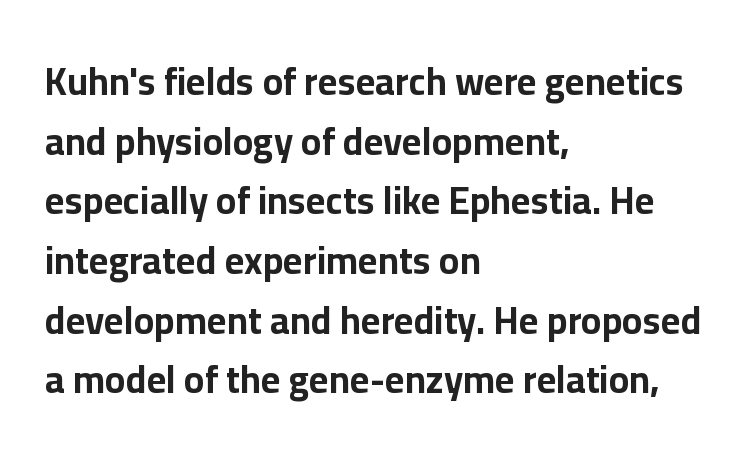
The image shows 38 px bold sans-serif type, upright; set left-aligned, normal line spacing (1.57x), normal letter spacing, not underlined; low stroke contrast and a medium x-height.
